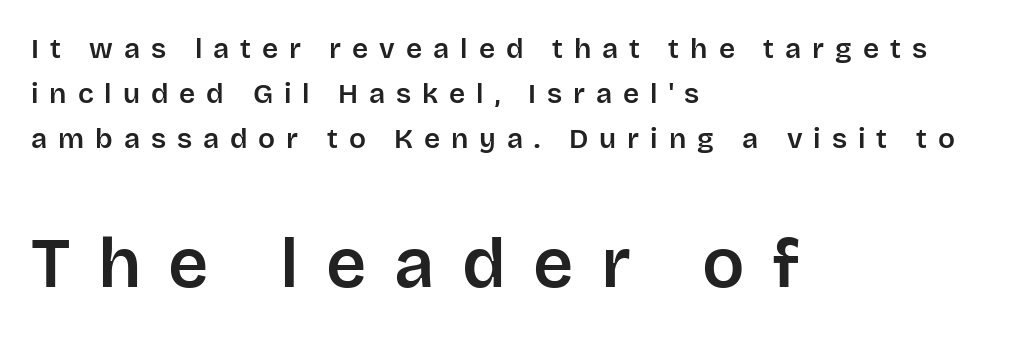
The image shows 70 px sans-serif type, upright; set left-aligned, normal line spacing (1.6x), unusually wide letter spacing (+0.39 em), not underlined; the second (bottom) block is 2.5x larger; low stroke contrast and a large x-height.
